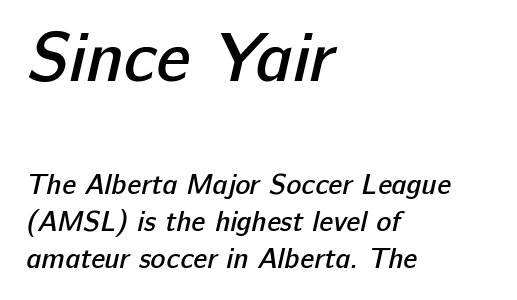
{"serif": "no", "bold": "semi", "weight": "semibold", "width": "normal", "stroke_contrast": "low", "x_height": "medium", "monospaced": "no", "underline": "no", "align": "left", "line_spacing": "normal", "line_spacing_ratio": 1.32, "letter_spacing": "normal", "letter_spacing_em": 0.0, "larger_block": "first", "size_ratio": 2.46, "glyph_px": 69}
